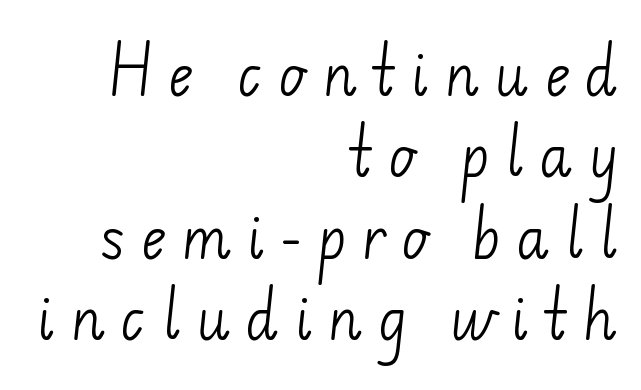
Type style note: lacks serifs. Between one letter and the next there's a generous, obvious gap. Descender tails drop into unmarked territory. Quick note: interline space is typical. The weight would be labelled regular, book, light, or lighter still.
